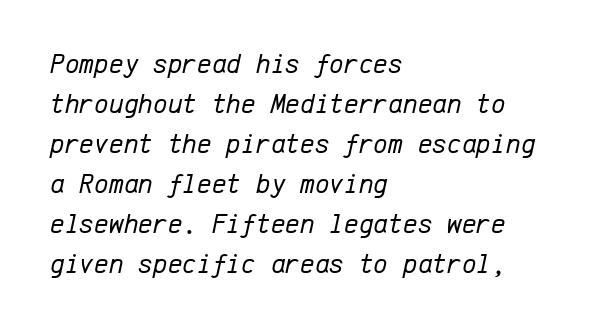
The image shows 28 px regular-weight type, italic (leaning right), monospaced; set left-aligned, normal line spacing (1.43x), normal letter spacing, not underlined; low stroke contrast and a medium x-height.
